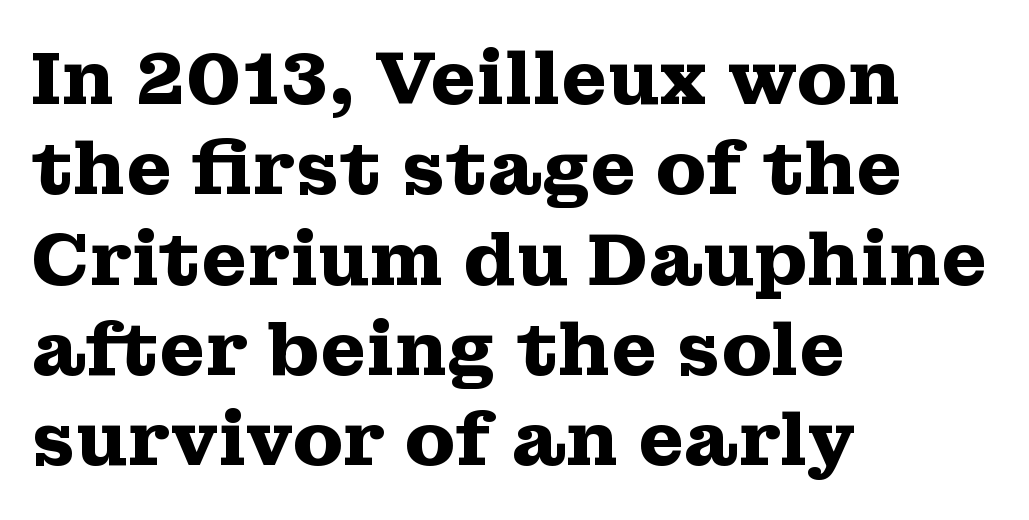
The image shows 74 px heavy, wide serif type, upright; set left-aligned, line spacing 1.22x, normal letter spacing, not underlined; medium stroke contrast and a medium x-height.
